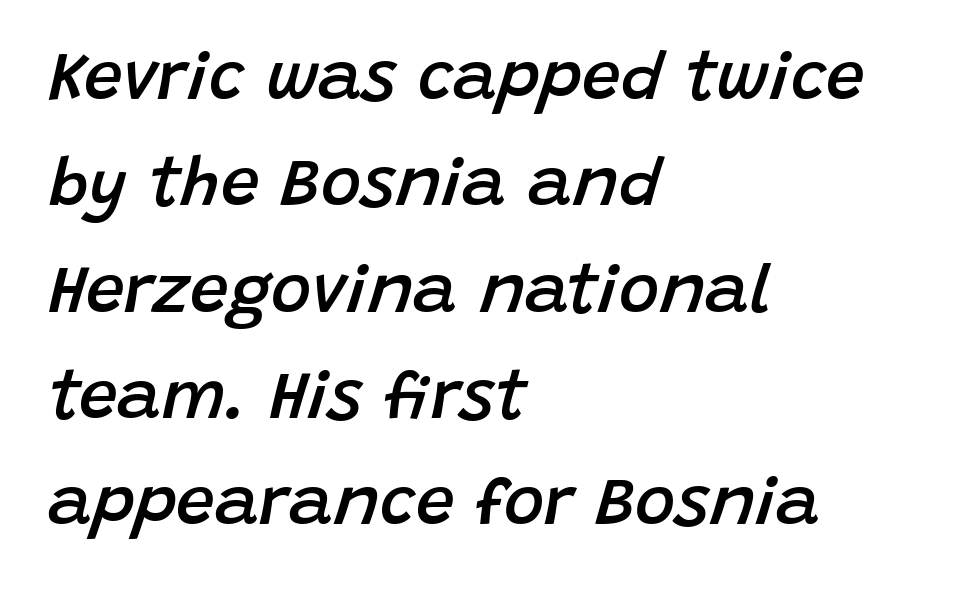
The image shows 69 px semibold type, italic (leaning right); set left-aligned, normal line spacing (1.54x), normal letter spacing, not underlined; low stroke contrast and a large x-height.
